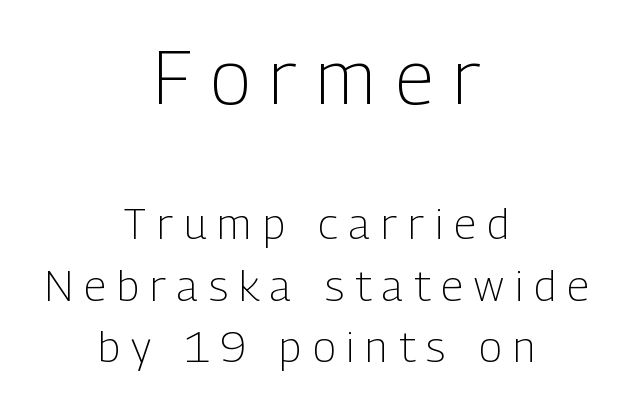
The image shows 75 px light, condensed sans-serif type, upright; set centered, normal line spacing (1.42x), unusually wide letter spacing (+0.26 em), not underlined; the first (top) block is 1.74x larger; low stroke contrast and a medium x-height.
